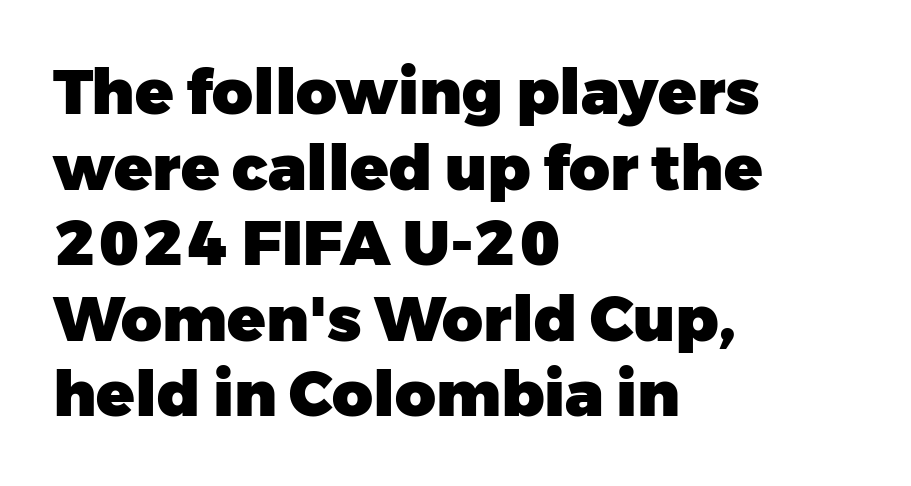
Q: Is the text bold? A: Yes.
Q: Is the text italic (slanted)? A: No, it is upright.
Q: Is the typeface a serif or a sans-serif typeface? A: Sans-serif.
Q: Is the text underlined? A: No.
Q: How is the paragraph aligned? A: Left-aligned.
Q: Is the spacing between letters normal or unusually wide? A: Normal.
Q: Width (condensed, normal, or wide)? A: Normal.
Q: Stroke contrast? A: Low.
Q: x-height? A: Medium.
Q: Monospaced? A: No.
